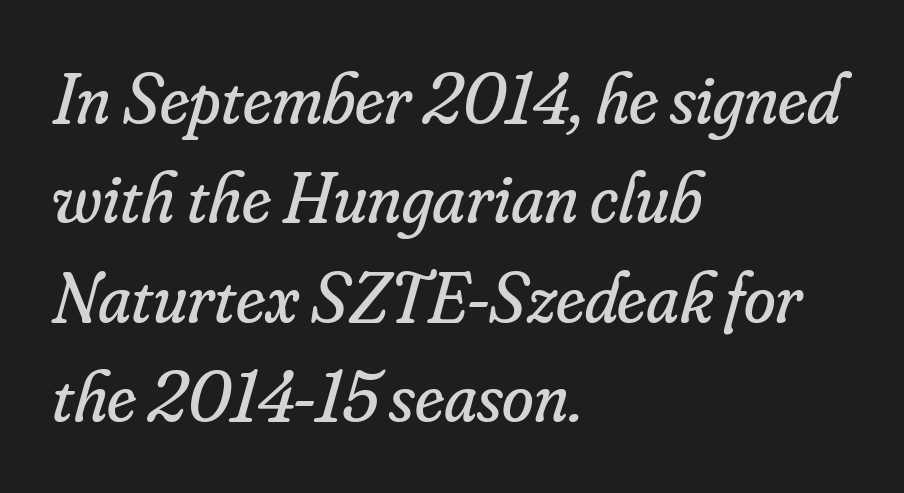
Q: Is the text bold? A: No.
Q: Is the text italic (slanted)? A: Yes, it leans right by about 16 degrees.
Q: Is the typeface a serif or a sans-serif typeface? A: Serif.
Q: Is the text underlined? A: No.
Q: How is the paragraph aligned? A: Left-aligned.
Q: Is the spacing between letters normal or unusually wide? A: Normal.
Q: Is the spacing between lines tight, normal or loose? A: Normal.
Q: Width (condensed, normal, or wide)? A: Normal.
Q: Stroke contrast? A: Low.
Q: x-height? A: Small.
Q: Monospaced? A: No.
